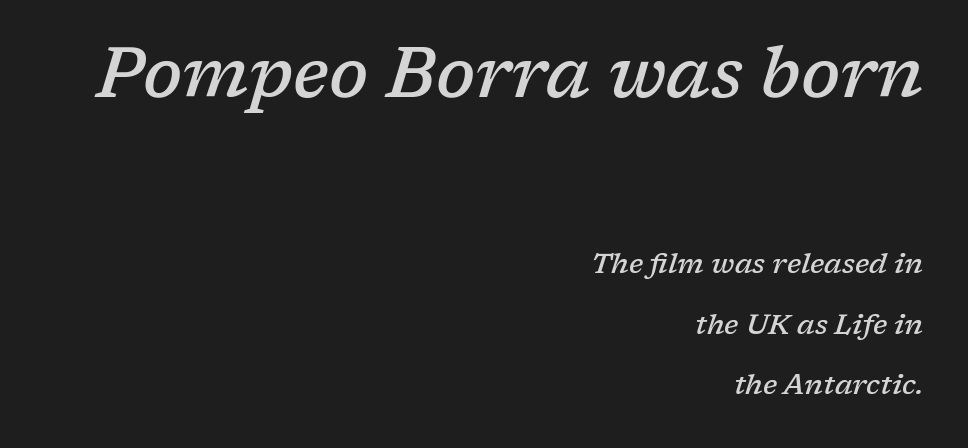
The image shows 70 px semibold serif type, italic (leaning right); set right-aligned, loose line spacing (2.16x), normal letter spacing, not underlined; the first (top) block is 2.5x larger; low stroke contrast and a medium x-height.
